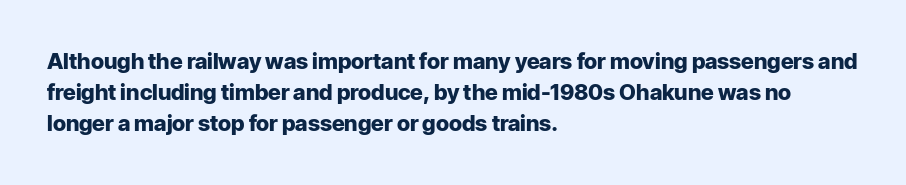
Q: Is the text bold? A: Yes.
Q: Is the text italic (slanted)? A: No, it is upright.
Q: Is the text underlined? A: No.
Q: How is the paragraph aligned? A: Left-aligned.
Q: Is the spacing between letters normal or unusually wide? A: Normal.
Q: Is the spacing between lines tight, normal or loose? A: Normal.
